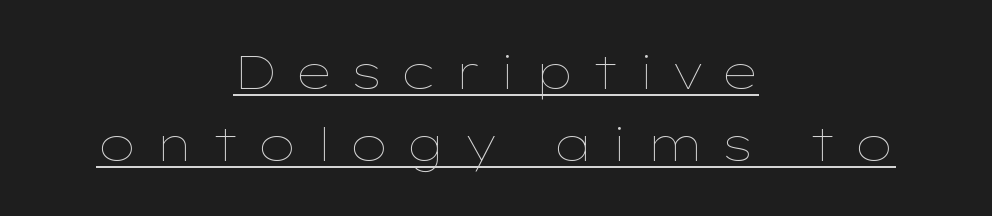
{"italic": "no", "bold": "no", "weight": "thin", "width": "wide", "stroke_contrast": "low", "x_height": "medium", "monospaced": "no", "underline": "yes", "align": "center", "line_spacing": "normal", "line_spacing_ratio": 1.56, "letter_spacing": "wide", "letter_spacing_em": 0.36, "glyph_px": 46}
